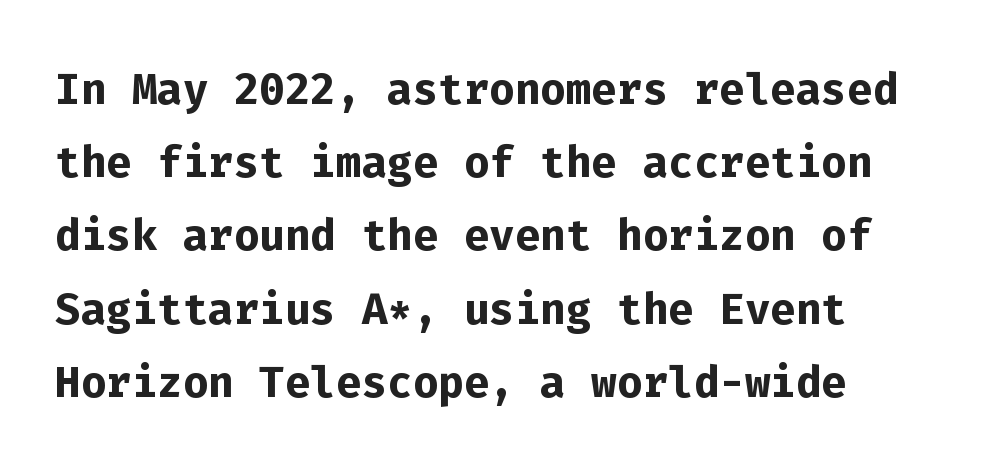
The image shows 60 px semibold sans-serif type, upright, monospaced; set left-aligned, line spacing 1.22x, normal letter spacing, not underlined; low stroke contrast and a medium x-height.
